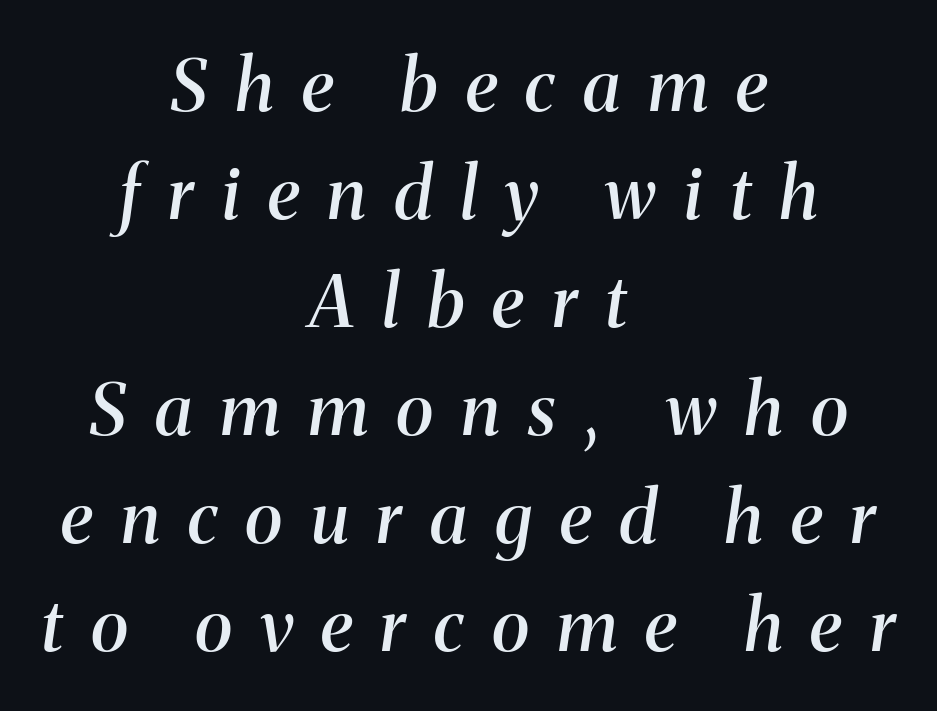
The image shows 72 px semibold serif type, italic (leaning right); set centered, normal line spacing (1.5x), unusually wide letter spacing (+0.39 em), not underlined; medium stroke contrast and a medium x-height.
